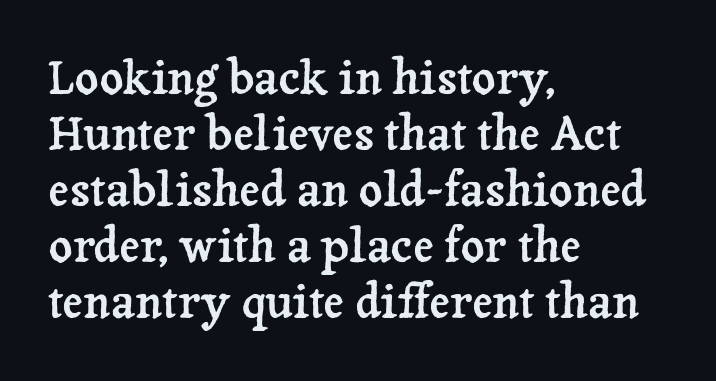
The image shows 46 px serif type, upright; set left-aligned, line spacing 1.22x, normal letter spacing, not underlined; low stroke contrast and a medium x-height.
